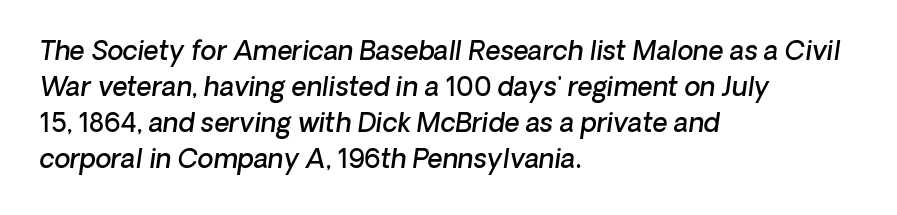
The image shows 26 px text type, italic (leaning right); set left-aligned, normal line spacing (1.38x), normal letter spacing, not underlined.
